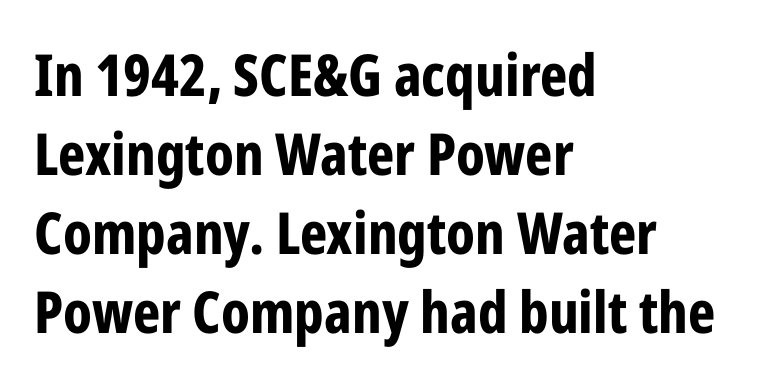
{"serif": "no", "italic": "no", "bold": "yes", "weight": "bold", "width": "condensed", "stroke_contrast": "low", "x_height": "medium", "monospaced": "no", "underline": "no", "align": "left", "line_spacing": "normal", "line_spacing_ratio": 1.36, "letter_spacing": "normal", "letter_spacing_em": 0.0, "glyph_px": 58}
